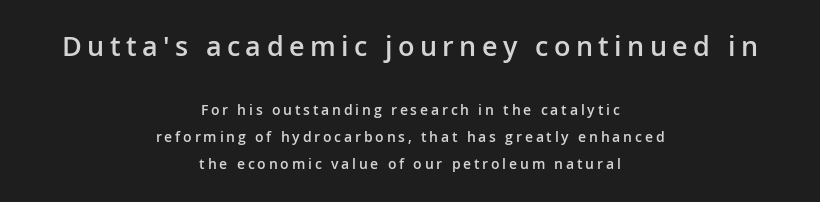
{"italic": "no", "bold": "semi", "underline": "no", "align": "center", "line_spacing": "loose", "line_spacing_ratio": 1.92, "letter_spacing": "wide", "letter_spacing_em": 0.2, "larger_block": "first", "size_ratio": 1.93, "glyph_px": 27}
